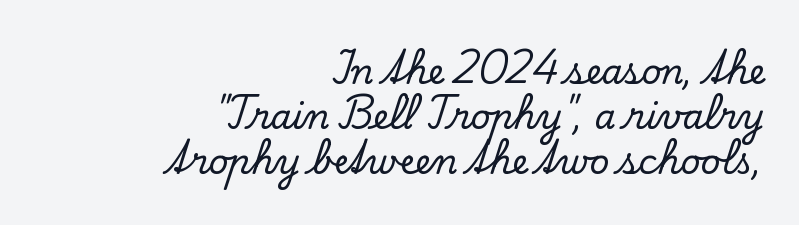
The image shows 34 px serif type; set right-aligned, normal line spacing (1.32x), normal letter spacing, not underlined; low stroke contrast and a small x-height.
